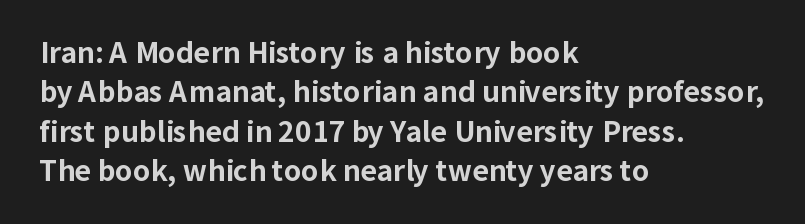
{"serif": "no", "italic": "no", "bold": "yes", "weight": "bold", "width": "normal", "stroke_contrast": "low", "x_height": "medium", "monospaced": "no", "underline": "no", "align": "left", "line_spacing": "normal", "line_spacing_ratio": 1.41, "letter_spacing": "normal", "letter_spacing_em": 0.0, "glyph_px": 28}
